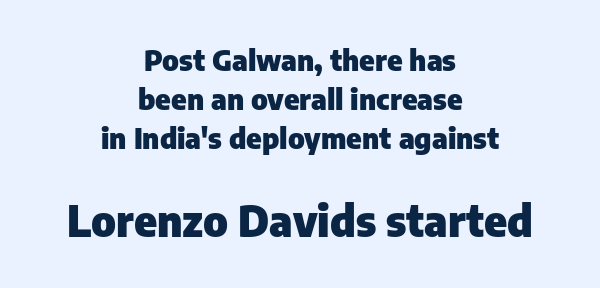
{"serif": "no", "italic": "no", "bold": "yes", "weight": "heavy", "width": "normal", "stroke_contrast": "low", "x_height": "medium", "monospaced": "no", "underline": "no", "align": "center", "line_spacing": "normal", "line_spacing_ratio": 1.34, "letter_spacing": "normal", "letter_spacing_em": 0.0, "larger_block": "second", "size_ratio": 1.48, "glyph_px": 43}
